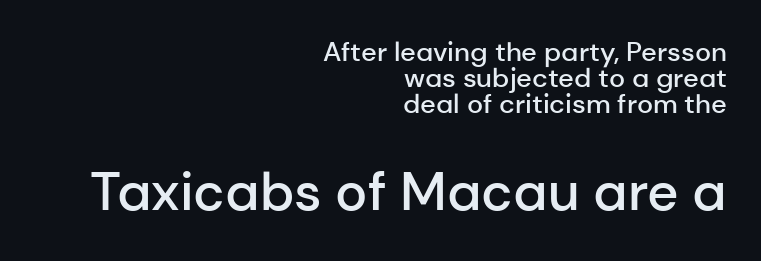
Q: Is the text bold? A: Semi-bold.
Q: Is the text italic (slanted)? A: No, it is upright.
Q: Is the typeface a serif or a sans-serif typeface? A: Sans-serif.
Q: Is the text underlined? A: No.
Q: How is the paragraph aligned? A: Right-aligned.
Q: Is the spacing between letters normal or unusually wide? A: Normal.
Q: Is the spacing between lines tight, normal or loose? A: Tight.
Q: Which block of text is set in a larger size, the first (top) or the second (bottom)? A: The second (bottom) one.
Q: Width (condensed, normal, or wide)? A: Normal.
Q: Stroke contrast? A: Low.
Q: x-height? A: Medium.
Q: Monospaced? A: No.
